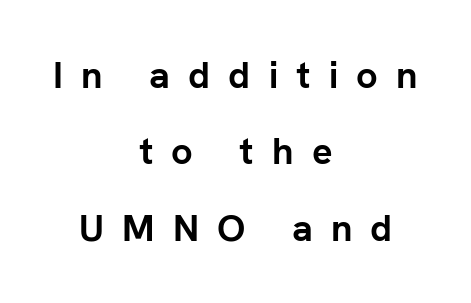
{"serif": "no", "italic": "no", "bold": "yes", "weight": "semibold", "width": "normal", "stroke_contrast": "low", "x_height": "medium", "monospaced": "no", "underline": "no", "align": "center", "line_spacing": "loose", "line_spacing_ratio": 2.01, "letter_spacing": "wide", "letter_spacing_em": 0.48, "glyph_px": 38}
